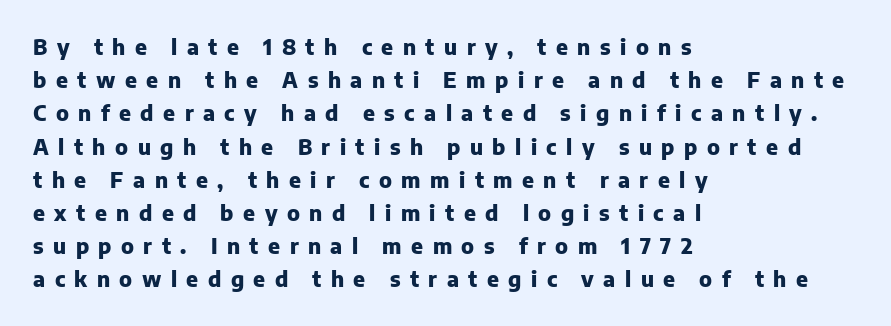
{"italic": "no", "bold": "yes", "underline": "no", "align": "left", "line_spacing": "normal", "line_spacing_ratio": 1.58, "letter_spacing": "wide", "letter_spacing_em": 0.45, "glyph_px": 21}
